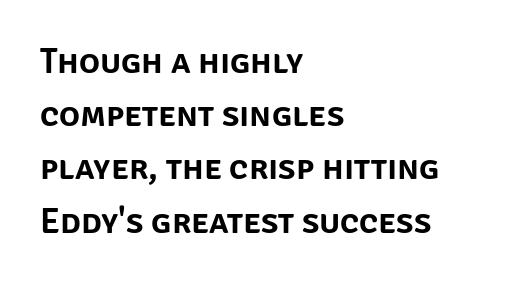
{"serif": "no", "italic": "no", "width": "normal", "stroke_contrast": "low", "x_height": "large", "monospaced": "no", "underline": "no", "align": "left", "line_spacing": "normal", "line_spacing_ratio": 1.52, "letter_spacing": "normal", "letter_spacing_em": 0.0, "glyph_px": 35}
